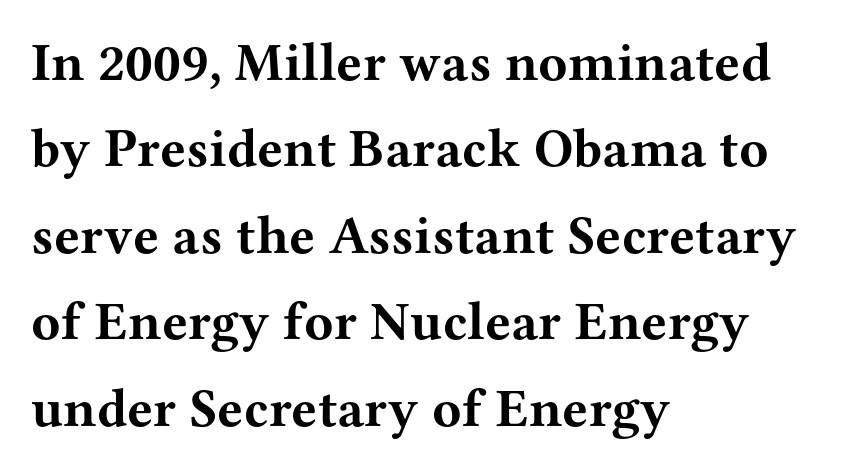
{"serif": "yes", "italic": "no", "bold": "yes", "weight": "bold", "width": "wide", "stroke_contrast": "medium", "x_height": "medium", "monospaced": "no", "underline": "no", "align": "left", "line_spacing": "normal", "line_spacing_ratio": 1.6, "letter_spacing": "normal", "letter_spacing_em": 0.0, "glyph_px": 54}
